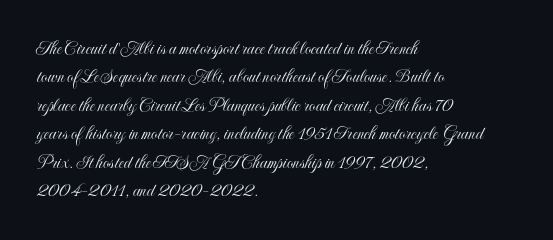
Reading down the block, your eye returns to a fixed left position each line. What stands out about the letter spacing? Nothing — it is the standard amount. The designer left line spacing at the default.
